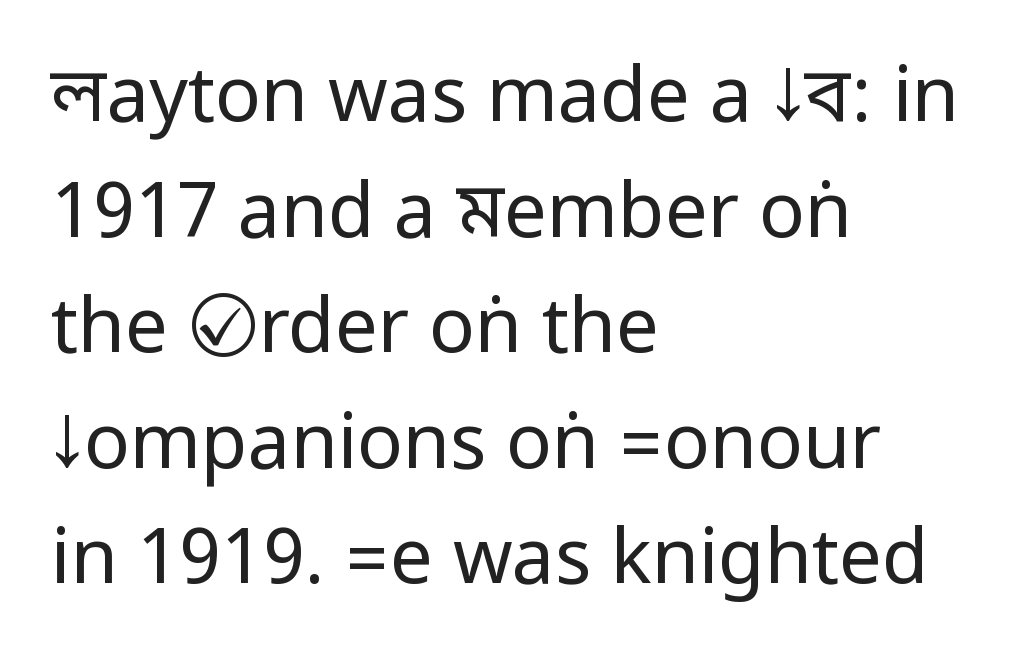
The compositor pushed each line to the left boundary. Notice how descenders clear the ascenders below comfortably — that's standard leading. Quick note: not italic, upright. Unbolded letterforms with no extra heft. Clear beneath every line of the passage.
